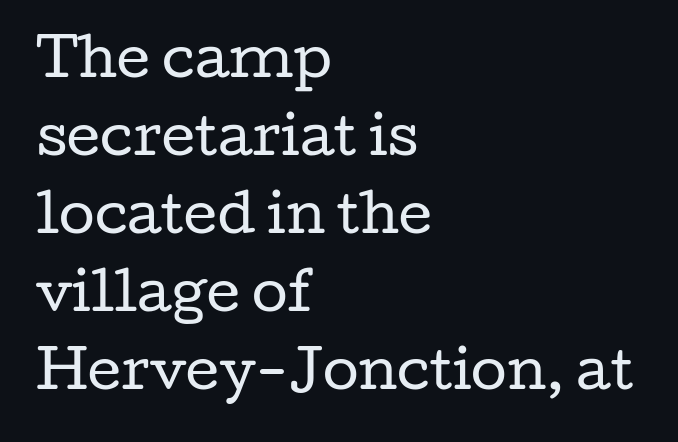
{"serif": "yes", "italic": "no", "bold": "no", "weight": "regular", "width": "wide", "stroke_contrast": "low", "x_height": "medium", "monospaced": "no", "underline": "no", "align": "left", "line_spacing": "normal", "line_spacing_ratio": 1.5, "letter_spacing": "normal", "letter_spacing_em": 0.0, "glyph_px": 52}
